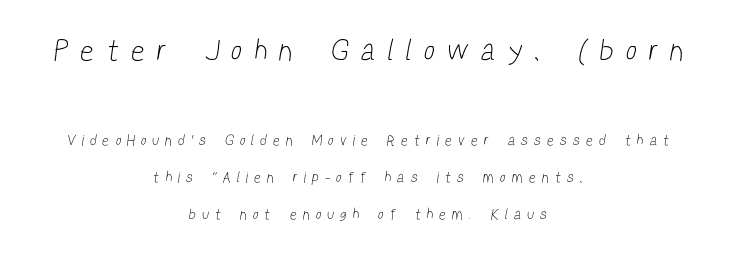
Neither beginnings nor endings align; midpoints do. The strokes carry an ordinary text weight at most. Is this a fixed-width face? No — the glyphs have proportional, varying widths. Honestly, there is no underline to notice here at all. Classification — sans serif. Words appear elongated and porous because spacing is wide.
